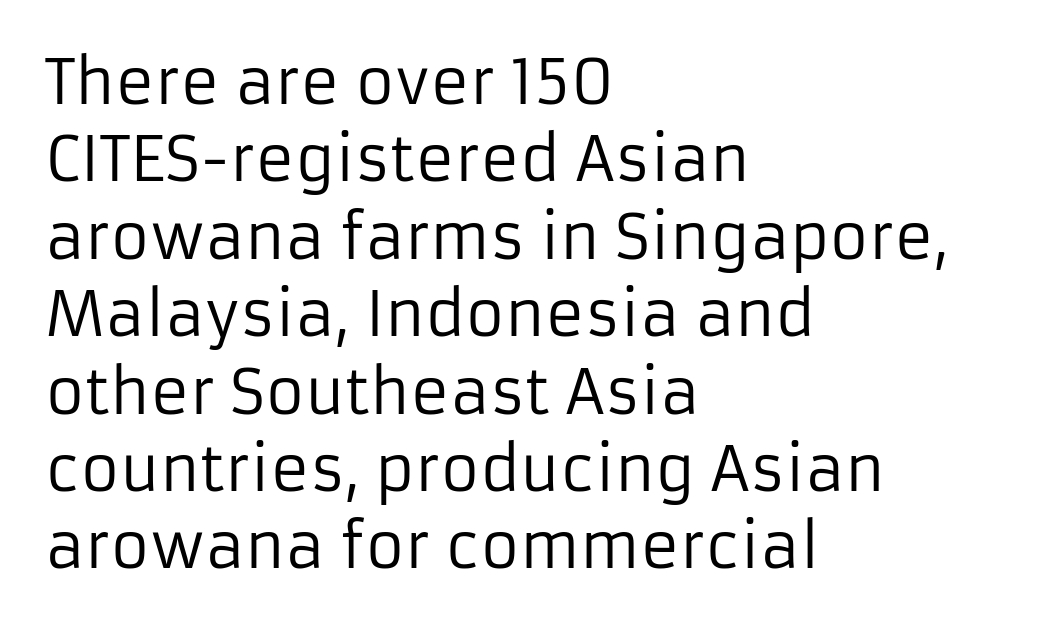
{"serif": "no", "italic": "no", "bold": "no", "weight": "regular", "width": "normal", "stroke_contrast": "low", "x_height": "medium", "monospaced": "no", "underline": "no", "align": "left", "line_spacing": "normal", "line_spacing_ratio": 1.29, "letter_spacing": "normal", "letter_spacing_em": 0.0, "glyph_px": 60}
